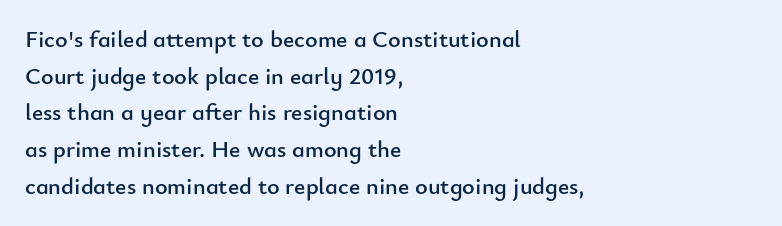
Unlike italic type, these characters show no tilt at all. Glyph-to-glyph distance matches everyday printed text. The line-height multiplier appears to be the usual default. The rag falls on the right side of this text block.
